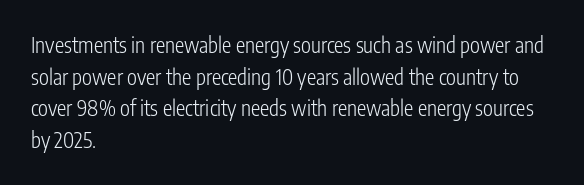
The image shows 21 px text type, upright; set left-aligned, normal line spacing (1.51x), normal letter spacing, not underlined.
